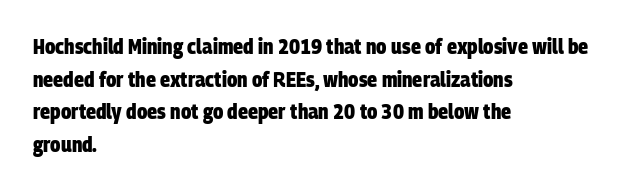
Q: Is the text bold? A: Yes.
Q: Is the text underlined? A: No.
Q: How is the paragraph aligned? A: Left-aligned.
Q: Is the spacing between letters normal or unusually wide? A: Normal.
Q: Is the spacing between lines tight, normal or loose? A: Normal.
